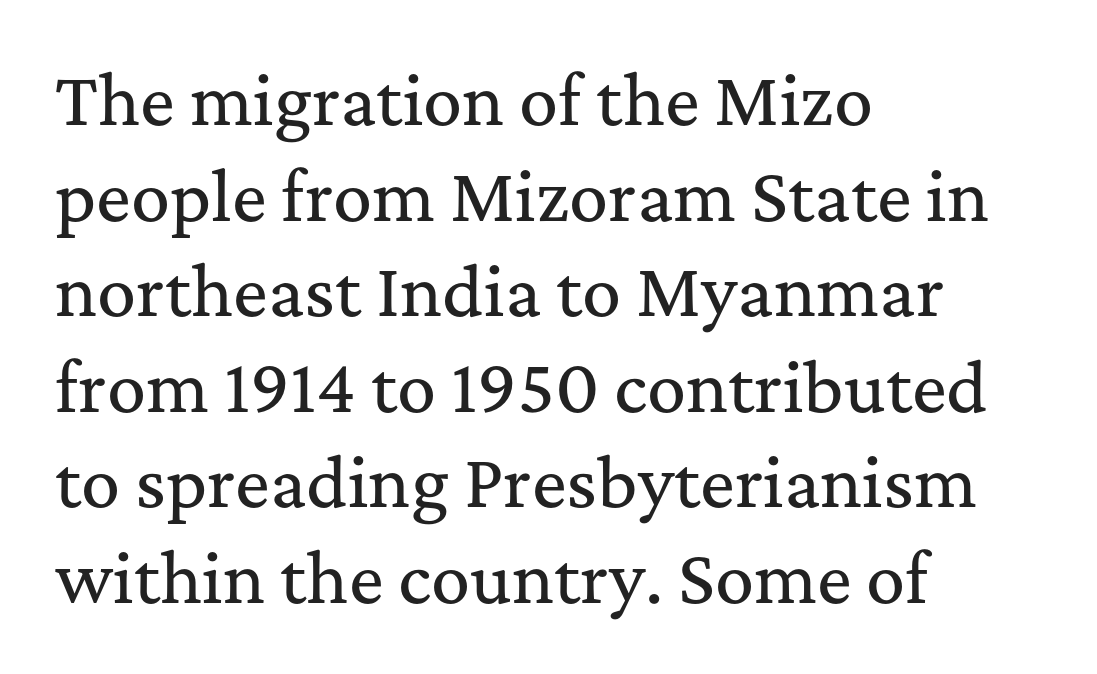
{"serif": "yes", "italic": "no", "width": "normal", "stroke_contrast": "medium", "x_height": "medium", "monospaced": "no", "underline": "no", "align": "left", "line_spacing": "normal", "line_spacing_ratio": 1.47, "letter_spacing": "normal", "letter_spacing_em": 0.0, "glyph_px": 65}
